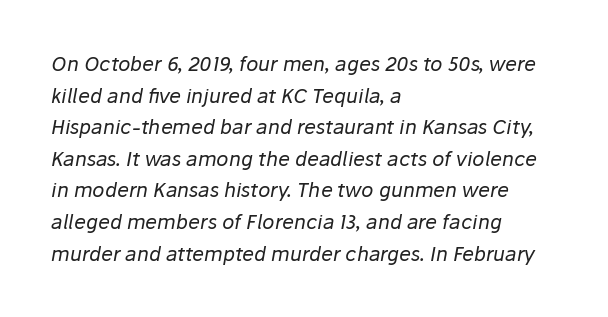
The typography opts for an oblique posture over an upright one. Where is the straight margin? On the left. The type is set solid horizontally, with unmodified tracking. This block has exactly the height ordinary leading produces. Heaviness? Minimal to ordinary, like unemphasized prose.
